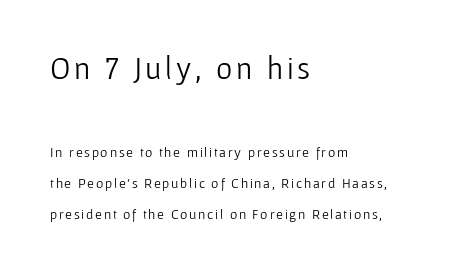
Q: Is the text bold? A: No.
Q: Is the text italic (slanted)? A: No, it is upright.
Q: Is the typeface a serif or a sans-serif typeface? A: Sans-serif.
Q: Is the text underlined? A: No.
Q: How is the paragraph aligned? A: Left-aligned.
Q: Is the spacing between lines tight, normal or loose? A: Loose.
Q: Which block of text is set in a larger size, the first (top) or the second (bottom)? A: The first (top) one.
Q: Width (condensed, normal, or wide)? A: Normal.
Q: Stroke contrast? A: Low.
Q: x-height? A: Medium.
Q: Monospaced? A: No.
